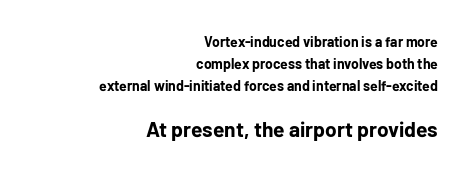
{"italic": "no", "bold": "yes", "underline": "no", "align": "right", "line_spacing": "normal", "line_spacing_ratio": 1.57, "letter_spacing": "normal", "letter_spacing_em": 0.0, "larger_block": "second", "size_ratio": 1.5, "glyph_px": 21}
